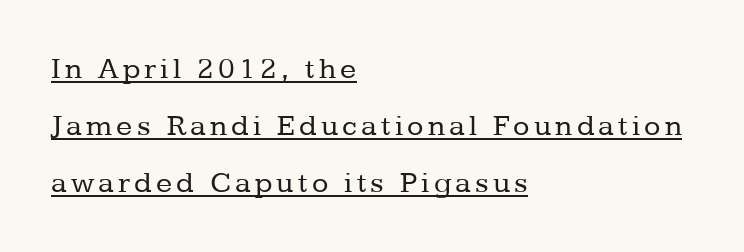
{"serif": "yes", "italic": "no", "bold": "no", "weight": "regular", "width": "normal", "stroke_contrast": "low", "x_height": "medium", "monospaced": "no", "underline": "yes", "align": "left", "line_spacing": "loose", "line_spacing_ratio": 1.9, "glyph_px": 30}
